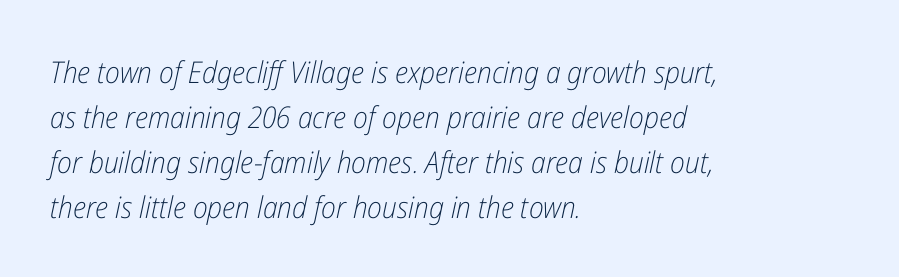
The image shows 30 px light, condensed type, italic (leaning right); set left-aligned, normal line spacing (1.5x), normal letter spacing, not underlined; low stroke contrast and a medium x-height.
